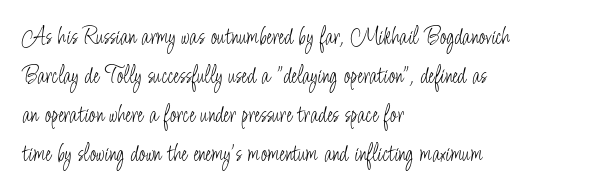
{"bold": "no", "underline": "no", "align": "left", "line_spacing": "normal", "line_spacing_ratio": 1.56, "letter_spacing": "normal", "letter_spacing_em": 0.0, "glyph_px": 25}
